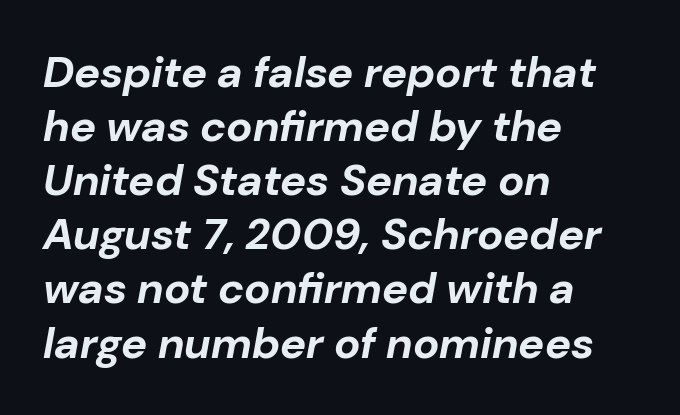
{"italic": "yes", "lean": "right", "slant_degrees": 10, "bold": "yes", "weight": "bold", "width": "normal", "stroke_contrast": "low", "x_height": "medium", "monospaced": "no", "underline": "no", "align": "left", "line_spacing_ratio": 1.23, "letter_spacing": "normal", "letter_spacing_em": 0.0, "glyph_px": 44}
